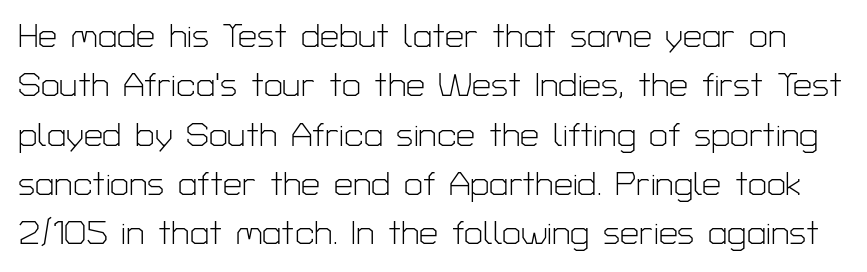
The image shows 34 px light sans-serif type, upright; set normal line spacing (1.45x), normal letter spacing, not underlined; low stroke contrast and a medium x-height.
